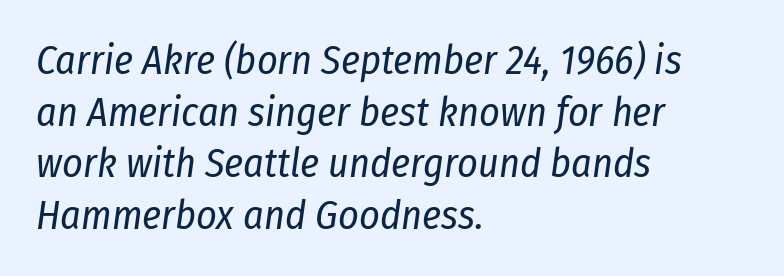
{"italic": "yes", "lean": "right", "slant_degrees": 8, "bold": "no", "weight": "regular", "width": "condensed", "stroke_contrast": "low", "x_height": "medium", "monospaced": "no", "underline": "no", "align": "left", "line_spacing": "normal", "line_spacing_ratio": 1.29, "letter_spacing": "normal", "letter_spacing_em": 0.0, "glyph_px": 40}
